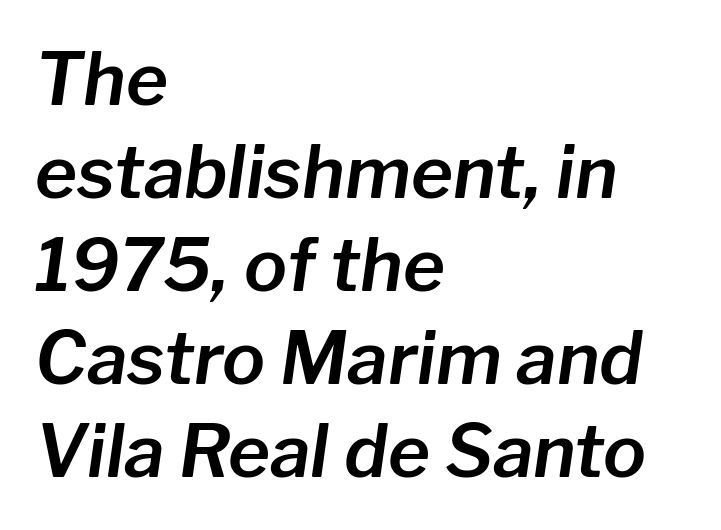
Q: Is the text italic (slanted)? A: Yes, it leans right by about 8 degrees.
Q: Is the text underlined? A: No.
Q: How is the paragraph aligned? A: Left-aligned.
Q: Is the spacing between letters normal or unusually wide? A: Normal.
Q: Is the spacing between lines tight, normal or loose? A: Normal.
Q: Width (condensed, normal, or wide)? A: Normal.
Q: Stroke contrast? A: Low.
Q: x-height? A: Medium.
Q: Monospaced? A: No.
